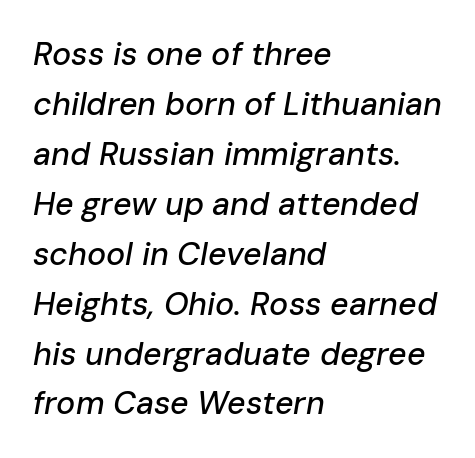
The image shows 32 px text type, italic (leaning right); set left-aligned, normal line spacing (1.56x), normal letter spacing, not underlined; low stroke contrast and a medium x-height.
